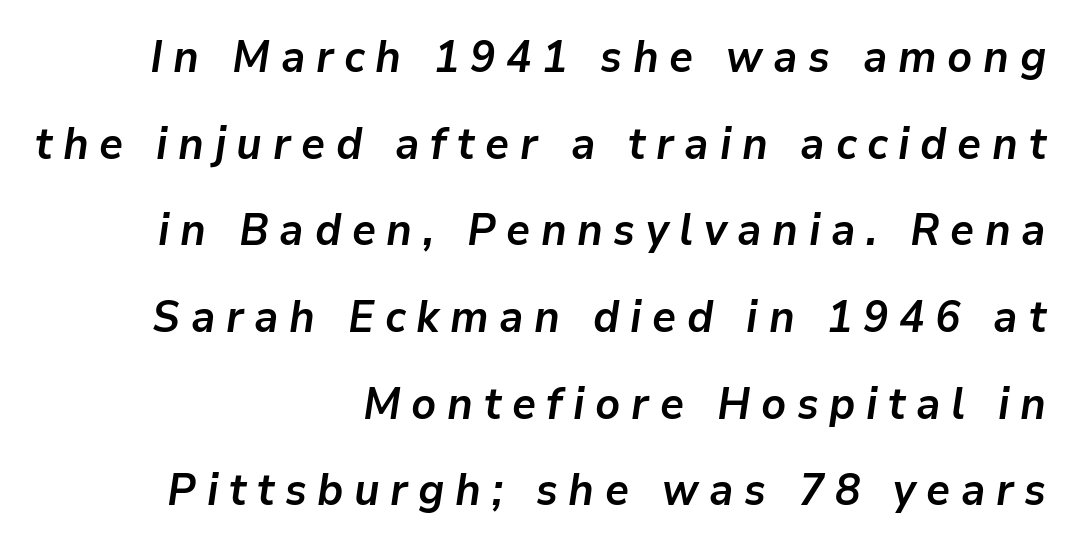
Q: Is the text bold? A: Yes.
Q: Is the text italic (slanted)? A: Yes, it leans right by about 9 degrees.
Q: Is the text underlined? A: No.
Q: How is the paragraph aligned? A: Right-aligned.
Q: Is the spacing between letters normal or unusually wide? A: Unusually wide.
Q: Is the spacing between lines tight, normal or loose? A: Loose.
Q: Width (condensed, normal, or wide)? A: Normal.
Q: Stroke contrast? A: Low.
Q: x-height? A: Medium.
Q: Monospaced? A: No.
